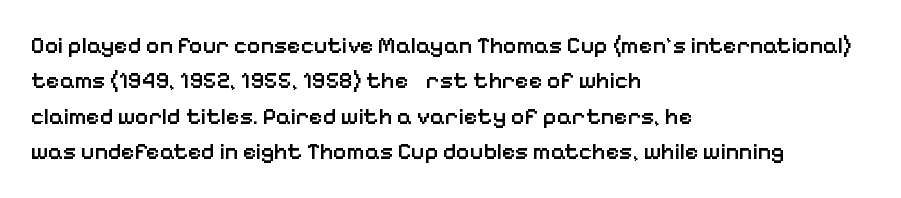
The image shows 23 px text type, upright; set left-aligned, normal line spacing (1.54x), normal letter spacing, not underlined.
